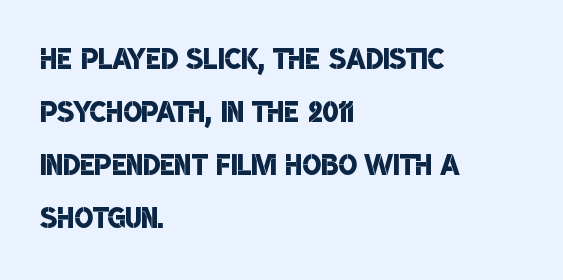
{"serif": "no", "bold": "semi", "weight": "semibold", "width": "condensed", "stroke_contrast": "low", "x_height": "large", "monospaced": "no", "underline": "no", "align": "left", "line_spacing": "normal", "line_spacing_ratio": 1.36, "letter_spacing": "normal", "letter_spacing_em": 0.0, "glyph_px": 39}
